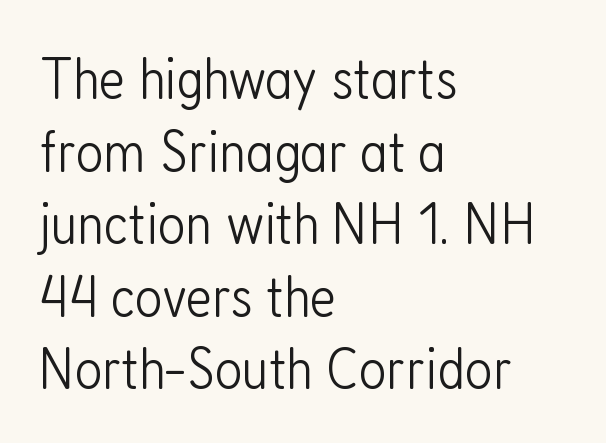
The type sits square on the baseline with zero lean. Think of a printed novel: that variable character pitch is what you see here. Left-aligned paragraph, ragged on the right. Letterform terminals end flat and unadorned throughout the passage. Is the stroke heavy? The answer is a plain regular-or-lighter.
